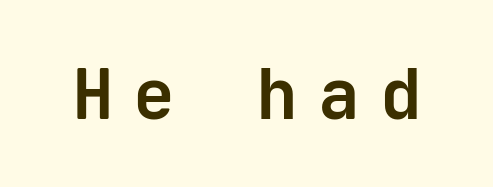
{"serif": "no", "italic": "no", "bold": "yes", "weight": "bold", "width": "normal", "stroke_contrast": "low", "x_height": "medium", "monospaced": "yes", "underline": "no", "letter_spacing": "wide", "letter_spacing_em": 0.28, "glyph_px": 70}
